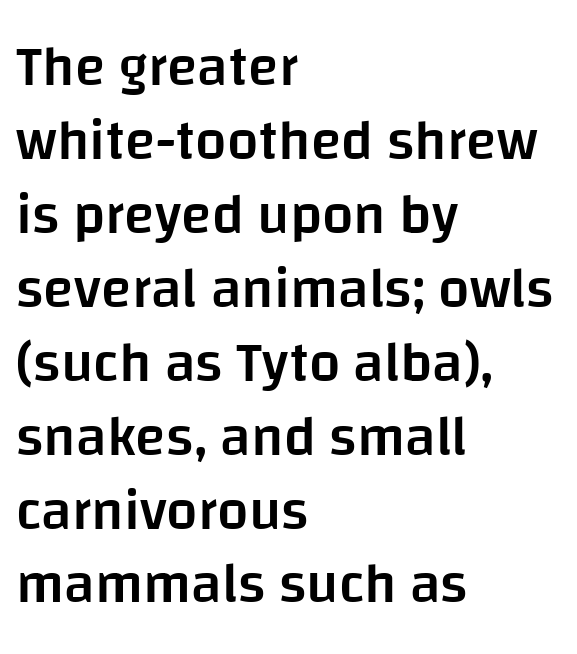
Q: Is the text bold? A: Semi-bold.
Q: Is the text italic (slanted)? A: No, it is upright.
Q: Is the typeface a serif or a sans-serif typeface? A: Sans-serif.
Q: Is the text underlined? A: No.
Q: How is the paragraph aligned? A: Left-aligned.
Q: Is the spacing between letters normal or unusually wide? A: Normal.
Q: Is the spacing between lines tight, normal or loose? A: Normal.
Q: Width (condensed, normal, or wide)? A: Normal.
Q: Stroke contrast? A: Low.
Q: x-height? A: Large.
Q: Monospaced? A: No.
